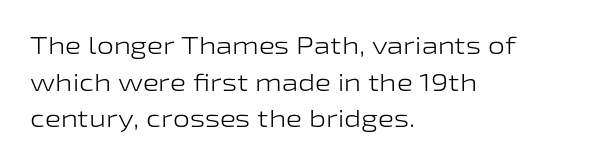
Q: Is the text bold? A: No.
Q: Is the text italic (slanted)? A: No, it is upright.
Q: Is the text underlined? A: No.
Q: How is the paragraph aligned? A: Left-aligned.
Q: Is the spacing between letters normal or unusually wide? A: Normal.
Q: Is the spacing between lines tight, normal or loose? A: Normal.
